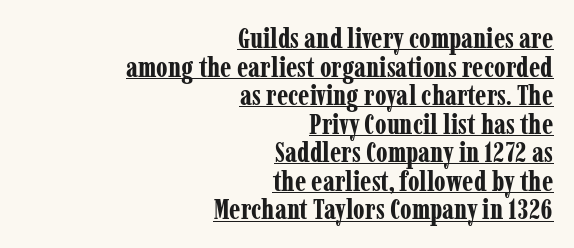
{"serif": "yes", "italic": "no", "bold": "yes", "weight": "bold", "width": "condensed", "stroke_contrast": "low", "x_height": "medium", "monospaced": "no", "underline": "yes", "align": "right", "line_spacing": "tight", "line_spacing_ratio": 1.02, "letter_spacing": "normal", "letter_spacing_em": 0.0, "glyph_px": 28}
